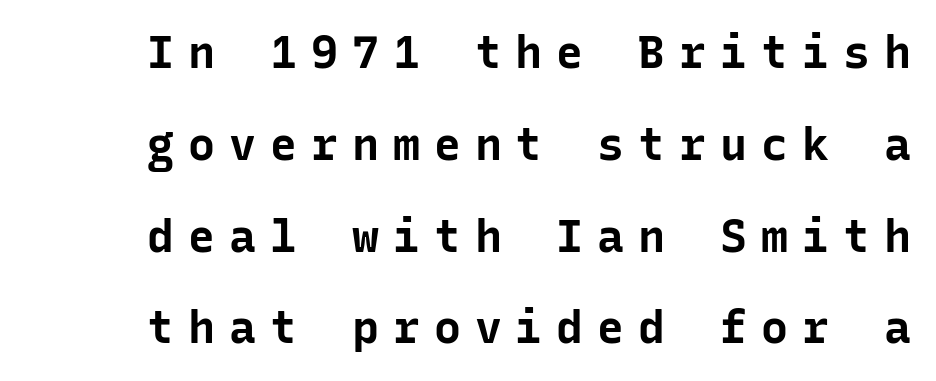
{"serif": "no", "italic": "no", "bold": "yes", "weight": "bold", "width": "normal", "stroke_contrast": "low", "x_height": "medium", "monospaced": "yes", "underline": "no", "line_spacing": "loose", "line_spacing_ratio": 2.04, "letter_spacing": "wide", "letter_spacing_em": 0.31, "glyph_px": 45}
